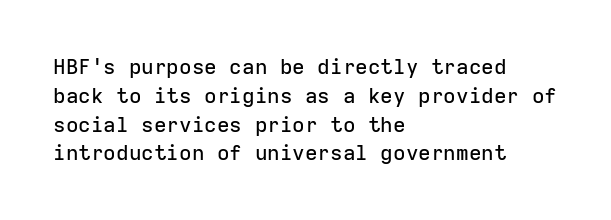
Q: Is the text italic (slanted)? A: No, it is upright.
Q: Is the text underlined? A: No.
Q: How is the paragraph aligned? A: Left-aligned.
Q: Is the spacing between letters normal or unusually wide? A: Normal.
Q: Is the spacing between lines tight, normal or loose? A: Normal.
